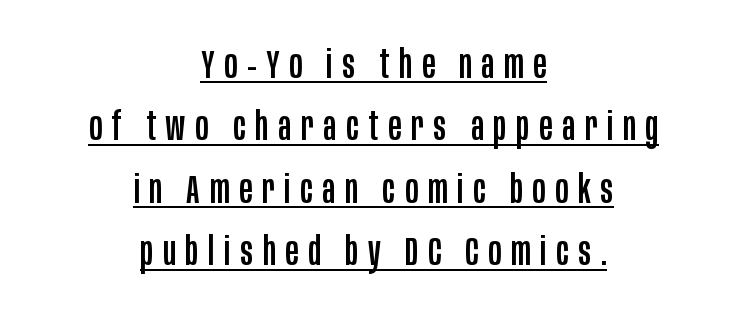
Q: Is the text italic (slanted)? A: No, it is upright.
Q: Is the typeface a serif or a sans-serif typeface? A: Sans-serif.
Q: Is the text underlined? A: Yes.
Q: How is the paragraph aligned? A: Centered.
Q: Is the spacing between letters normal or unusually wide? A: Unusually wide.
Q: Is the spacing between lines tight, normal or loose? A: Normal.
Q: Width (condensed, normal, or wide)? A: Condensed.
Q: Stroke contrast? A: Low.
Q: x-height? A: Large.
Q: Monospaced? A: No.
